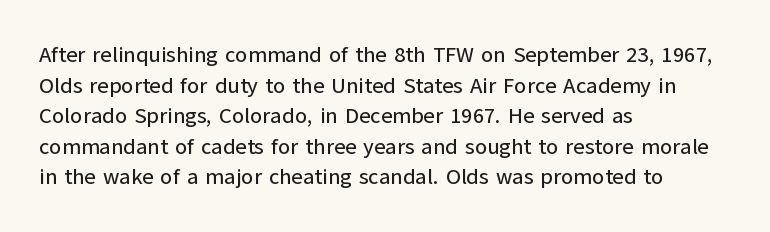
Q: Is the text italic (slanted)? A: No, it is upright.
Q: Is the text underlined? A: No.
Q: How is the paragraph aligned? A: Left-aligned.
Q: Is the spacing between letters normal or unusually wide? A: Normal.
Q: Is the spacing between lines tight, normal or loose? A: Normal.
